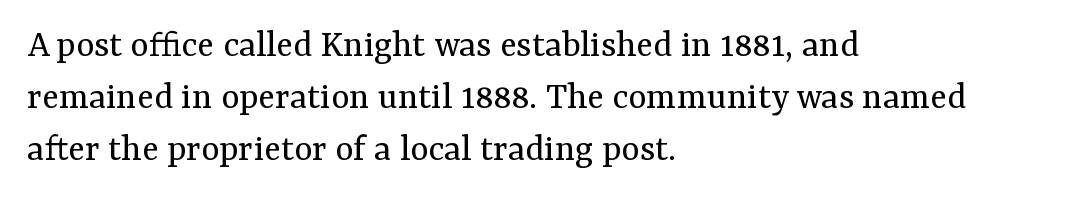
Notice how the stems are strictly vertical — no italics here. The type family on display is of the serif kind. A student would call this left alignment; a typographer would say flush left, rag right. Inter-character spacing is left at the font's built-in metrics. Vertically, the passage feels balanced, rows spaced as you'd expect. Each row of text sits above clean, open space.
